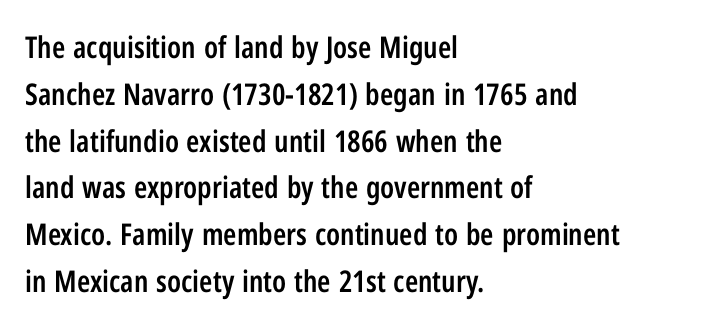
The lines in this sample share a left origin and differ only in where they stop. Students, note that the glyphs here touch the page at normal intervals. Vertical strokes here are truly vertical. The passage shown is semibold, sitting just below true bold.
